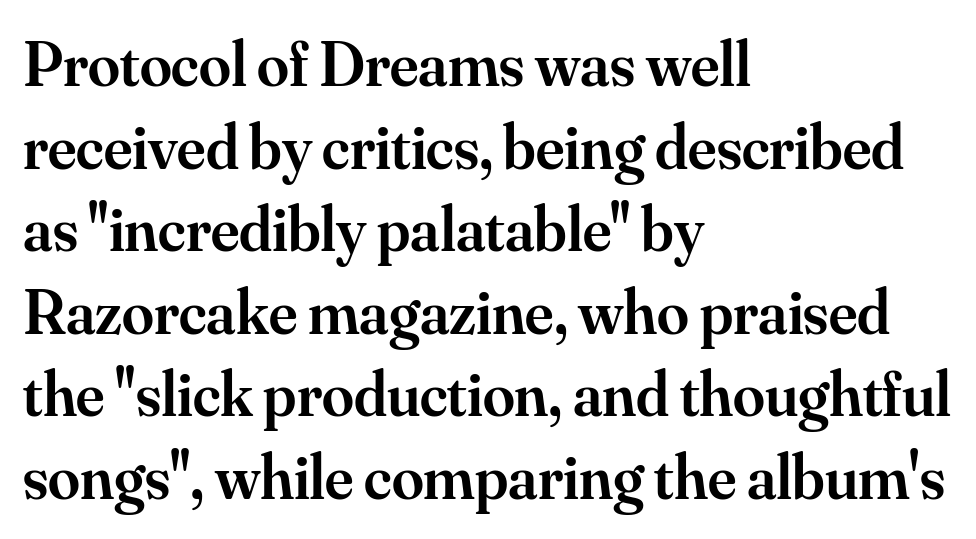
Successive baselines arrive at the customary interval. Unlike a clean sans, this face finishes its strokes with serifs. Plain, unruled lines of type. One-word summary of the alignment: left. Notice the strokes are somewhat thickened but not fully heavy: this is a semibold. Nothing unusual about the tracking: characters are spaced as the font intends.
